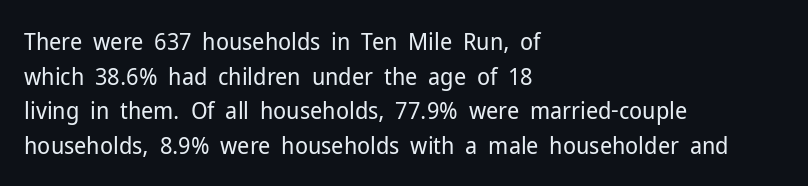
{"italic": "no", "bold": "no", "underline": "no", "align": "left", "line_spacing": "normal", "line_spacing_ratio": 1.44, "letter_spacing": "normal", "letter_spacing_em": 0.0, "glyph_px": 24}
